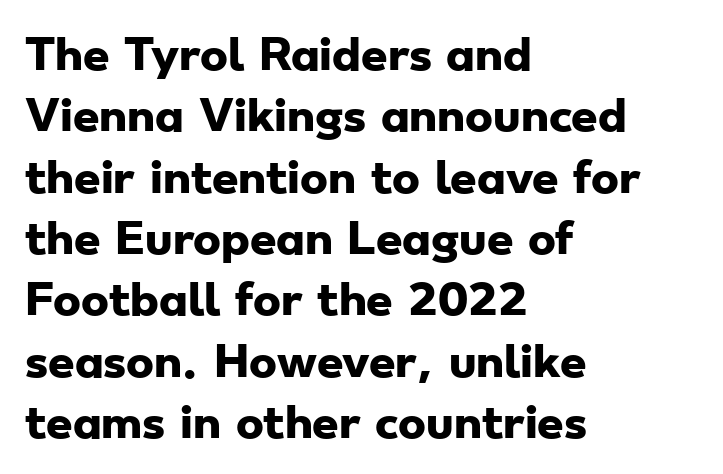
{"serif": "no", "bold": "yes", "weight": "heavy", "width": "wide", "stroke_contrast": "low", "x_height": "small", "monospaced": "no", "underline": "no", "align": "left", "line_spacing": "normal", "line_spacing_ratio": 1.46, "letter_spacing": "normal", "letter_spacing_em": 0.0, "glyph_px": 42}
